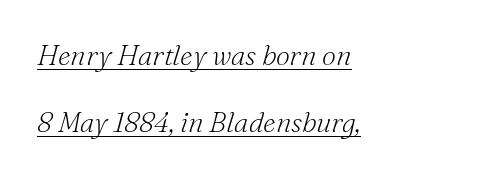
The paragraph shown leans on its left margin. Classification — serif. Nothing heavy about these letters — not bold at all. You could call the tracking neutral — neither tight nor loose. Emphasis is given by a line drawn under the lettering. Looks like regular typesetting: each glyph gets only the width it needs.
